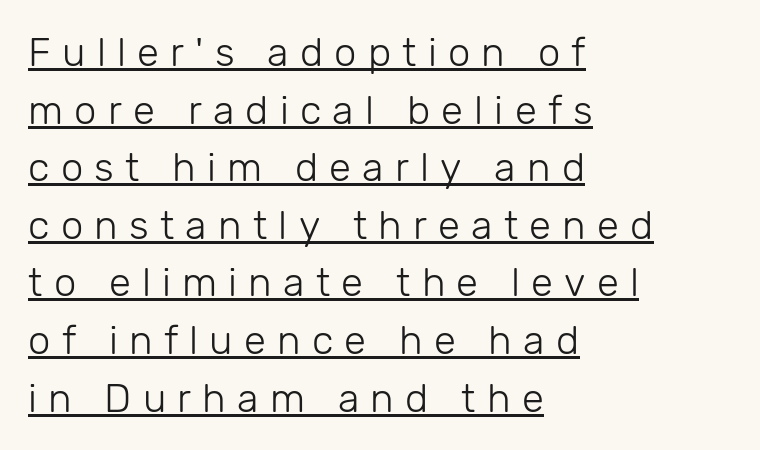
{"serif": "no", "italic": "no", "bold": "no", "weight": "light", "width": "normal", "stroke_contrast": "low", "x_height": "medium", "monospaced": "no", "underline": "yes", "align": "left", "line_spacing": "normal", "line_spacing_ratio": 1.44, "letter_spacing": "wide", "letter_spacing_em": 0.28, "glyph_px": 40}
